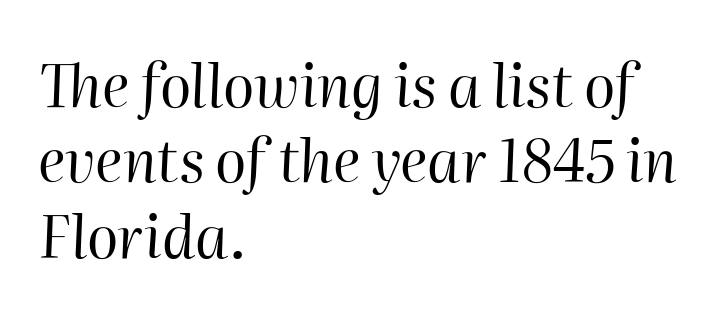
Q: Is the text bold? A: No.
Q: Is the text italic (slanted)? A: Yes, it leans right by about 2 degrees.
Q: Is the text underlined? A: No.
Q: How is the paragraph aligned? A: Left-aligned.
Q: Is the spacing between letters normal or unusually wide? A: Normal.
Q: Is the spacing between lines tight, normal or loose? A: Normal.
Q: Width (condensed, normal, or wide)? A: Normal.
Q: Stroke contrast? A: High.
Q: x-height? A: Medium.
Q: Monospaced? A: No.
